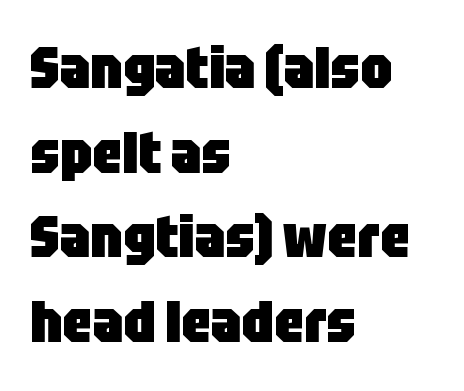
The image shows 58 px heavy, condensed sans-serif type, upright; set left-aligned, normal line spacing (1.46x), normal letter spacing, not underlined; low stroke contrast and a large x-height.
